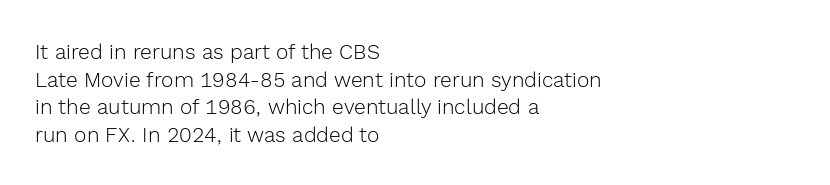
{"italic": "no", "bold": "no", "underline": "no", "align": "left", "line_spacing": "normal", "line_spacing_ratio": 1.31, "letter_spacing": "normal", "letter_spacing_em": 0.0, "glyph_px": 21}
